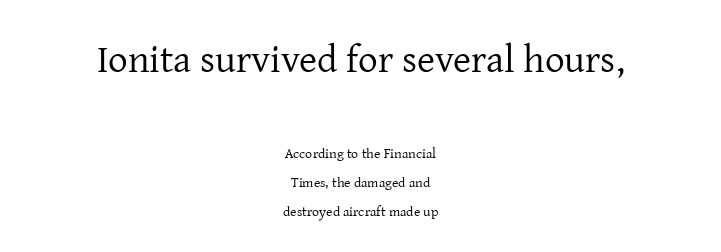
Q: Is the text bold? A: No.
Q: Is the text italic (slanted)? A: No, it is upright.
Q: Is the typeface a serif or a sans-serif typeface? A: Serif.
Q: Is the text underlined? A: No.
Q: How is the paragraph aligned? A: Centered.
Q: Is the spacing between letters normal or unusually wide? A: Normal.
Q: Is the spacing between lines tight, normal or loose? A: Loose.
Q: Which block of text is set in a larger size, the first (top) or the second (bottom)? A: The first (top) one.
Q: Width (condensed, normal, or wide)? A: Normal.
Q: Stroke contrast? A: Low.
Q: x-height? A: Medium.
Q: Monospaced? A: No.
